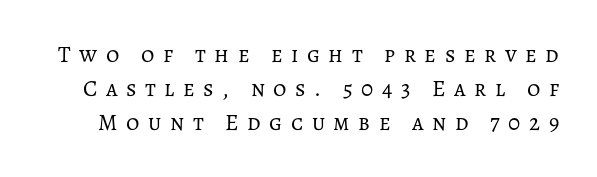
{"italic": "no", "bold": "no", "underline": "no", "line_spacing": "normal", "line_spacing_ratio": 1.48, "letter_spacing": "wide", "letter_spacing_em": 0.37, "glyph_px": 23}
